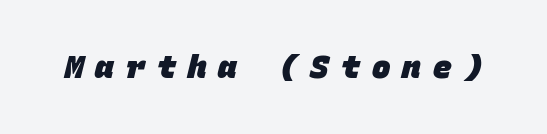
The image shows 31 px heavy sans-serif type, monospaced; set unusually wide letter spacing (+0.39 em), not underlined; low stroke contrast and a large x-height.
